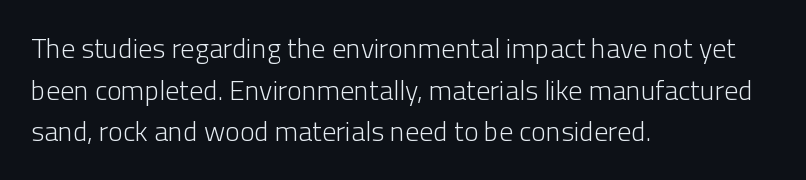
Proportional: the letters do not fall into vertical columns. Grotesque or geometric, the face here clearly has no serifs. How are the letters spaced? Ordinarily, with no added tracking. How would I describe the line gaps? Plain and ordinary.
